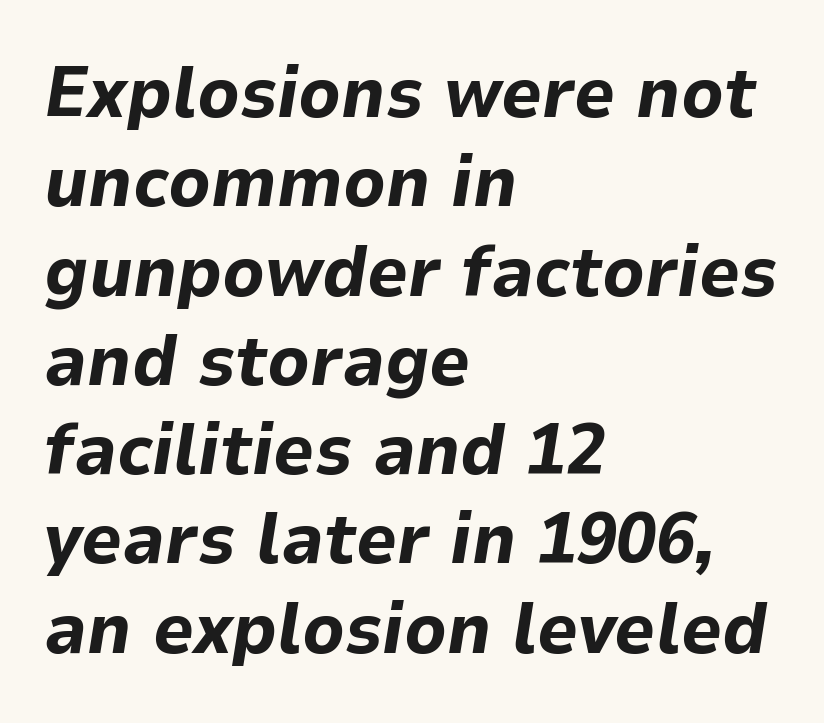
Q: Is the text bold? A: Yes.
Q: Is the text italic (slanted)? A: Yes, it leans right by about 9 degrees.
Q: Is the text underlined? A: No.
Q: How is the paragraph aligned? A: Left-aligned.
Q: Is the spacing between letters normal or unusually wide? A: Normal.
Q: Width (condensed, normal, or wide)? A: Normal.
Q: Stroke contrast? A: Low.
Q: x-height? A: Medium.
Q: Monospaced? A: No.
